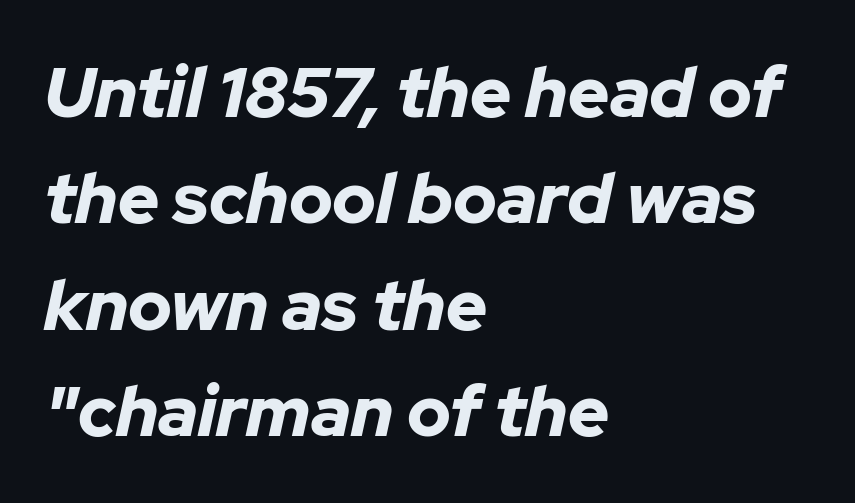
The foot of each line stays bare and open. Nothing unusual about the tracking: characters are spaced as the font intends. Every row of glyphs begins at an identical x-position on the left. Here the designer chose a conventional face with non-uniform glyph widths.
